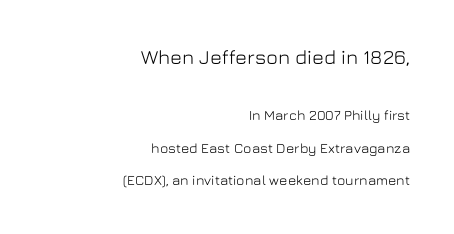
Q: Is the text italic (slanted)? A: No, it is upright.
Q: Is the text underlined? A: No.
Q: How is the paragraph aligned? A: Right-aligned.
Q: Is the spacing between letters normal or unusually wide? A: Normal.
Q: Is the spacing between lines tight, normal or loose? A: Loose.
Q: Which block of text is set in a larger size, the first (top) or the second (bottom)? A: The first (top) one.
